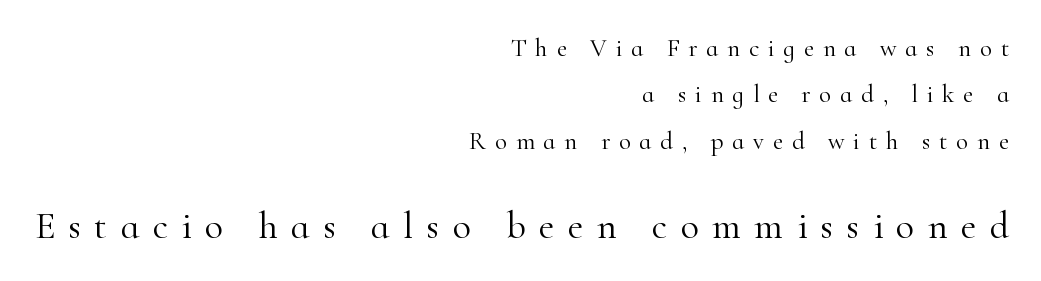
The image shows 38 px light serif type, upright; set right-aligned, line spacing 1.86x, unusually wide letter spacing (+0.35 em), not underlined; the second (bottom) block is 1.52x larger; high stroke contrast and a small x-height.
